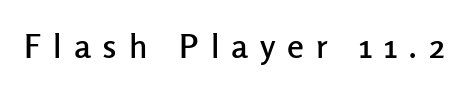
Q: Is the text italic (slanted)? A: No, it is upright.
Q: Is the typeface a serif or a sans-serif typeface? A: Sans-serif.
Q: Is the text underlined? A: No.
Q: Is the spacing between letters normal or unusually wide? A: Unusually wide.
Q: Width (condensed, normal, or wide)? A: Normal.
Q: Stroke contrast? A: Low.
Q: x-height? A: Medium.
Q: Monospaced? A: No.
